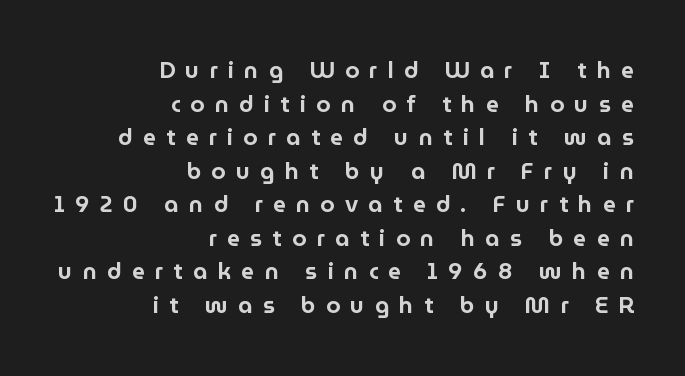
Type without underlining. Students, observe: this is what conventionally led text looks like. Reading down the block, your eye finds every line finishing at a fixed right position. Glyph-to-glyph distance is far greater than everyday printed text. No italicization has been applied; the sample stays upright.
